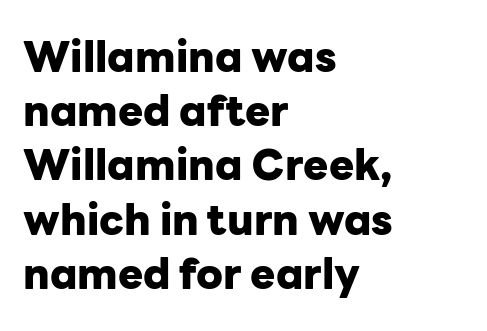
{"serif": "no", "italic": "no", "bold": "yes", "weight": "heavy", "width": "normal", "stroke_contrast": "low", "x_height": "medium", "monospaced": "no", "underline": "no", "align": "left", "line_spacing": "normal", "line_spacing_ratio": 1.29, "letter_spacing": "normal", "letter_spacing_em": 0.0, "glyph_px": 42}
